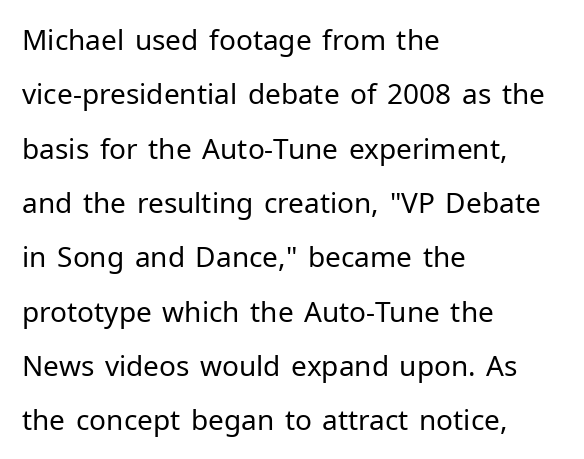
Q: Is the text bold? A: No.
Q: Is the text italic (slanted)? A: No, it is upright.
Q: Is the typeface a serif or a sans-serif typeface? A: Sans-serif.
Q: Is the text underlined? A: No.
Q: How is the paragraph aligned? A: Left-aligned.
Q: Is the spacing between letters normal or unusually wide? A: Normal.
Q: Is the spacing between lines tight, normal or loose? A: Loose.
Q: Width (condensed, normal, or wide)? A: Normal.
Q: Stroke contrast? A: Low.
Q: x-height? A: Medium.
Q: Monospaced? A: No.
